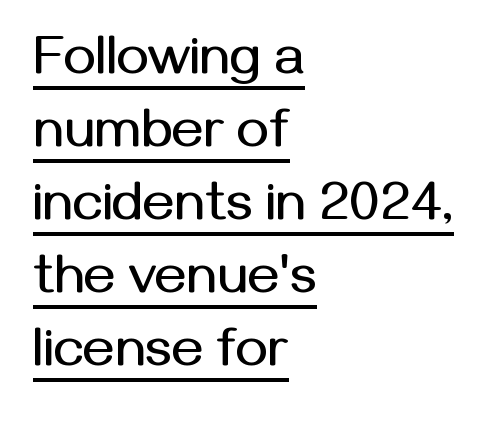
The line texture is even and compact thanks to regular tracking. The glyphs are accompanied by a horizontal stroke just below them. Characters remain perfectly vertical along every line. The vertical gap from one line to the next is medium. Letterform terminals end flat and unadorned throughout the passage. Proportional: the letters do not fall into vertical columns.
